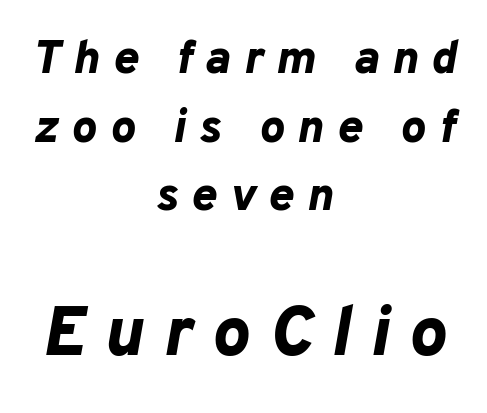
{"italic": "yes", "lean": "right", "slant_degrees": 10, "bold": "yes", "weight": "bold", "width": "normal", "stroke_contrast": "low", "x_height": "medium", "monospaced": "no", "underline": "no", "align": "center", "line_spacing": "normal", "line_spacing_ratio": 1.46, "letter_spacing": "wide", "letter_spacing_em": 0.28, "larger_block": "second", "size_ratio": 1.49, "glyph_px": 70}
